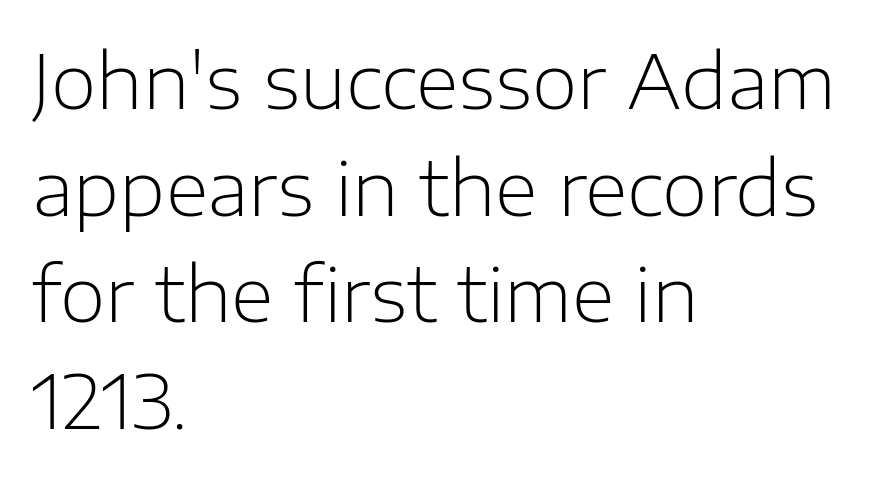
A typesetter would label this face a sans. The passage shown is typed in a proportional face where columns would drift. All the whitespace from short lines collects on the right. Type without underlining. The letters sit at their default tracking, neither squeezed nor spread.
